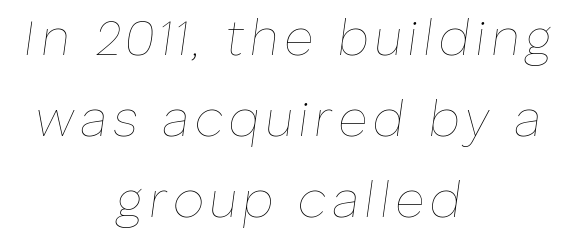
{"italic": "yes", "lean": "right", "slant_degrees": 8, "bold": "no", "weight": "thin", "width": "normal", "stroke_contrast": "low", "x_height": "medium", "monospaced": "no", "underline": "no", "align": "center", "line_spacing": "normal", "line_spacing_ratio": 1.62, "glyph_px": 50}
